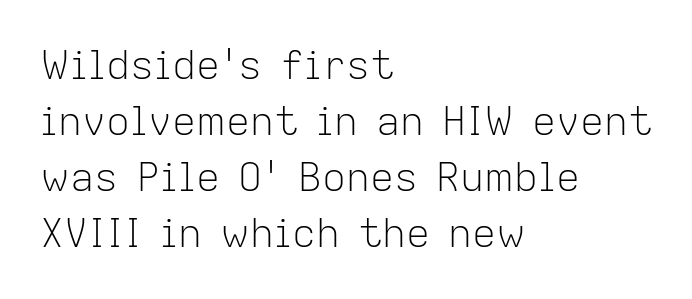
The rag falls on the right side of this text block. Caption: standard tracking, unaltered. Character widths vary here, with narrow letters taking less room than wide ones. A typesetter would mark this as roman, not italic. Is the type heavy? It reads as light-to-regular instead. Students, observe: this is what conventionally led text looks like.
